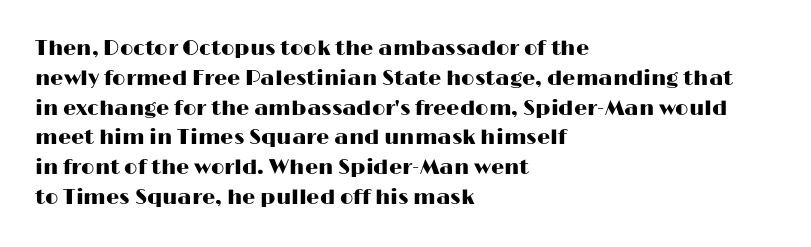
{"italic": "no", "underline": "no", "align": "left", "line_spacing": "normal", "line_spacing_ratio": 1.42, "letter_spacing": "normal", "letter_spacing_em": 0.0, "glyph_px": 21}
